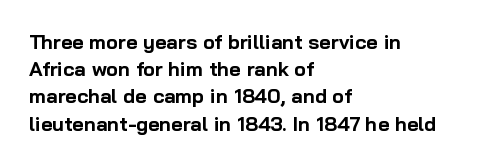
The image shows 20 px bold type, upright; set left-aligned, normal line spacing (1.36x), normal letter spacing, not underlined.
